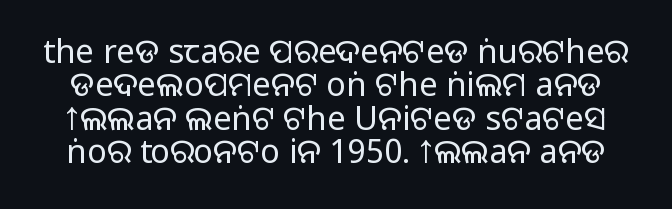
{"serif": "no", "italic": "no", "bold": "no", "weight": "regular", "width": "normal", "stroke_contrast": "low", "x_height": "large", "monospaced": "no", "underline": "no", "line_spacing": "tight", "line_spacing_ratio": 1.01, "letter_spacing": "normal", "letter_spacing_em": 0.0, "glyph_px": 33}
